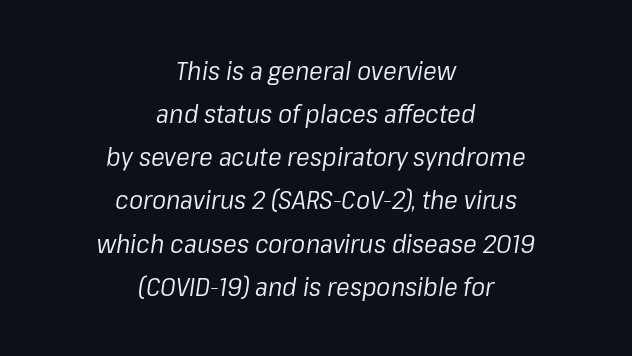
Plain, unruled lines of type. The lettering tilts uniformly, giving the passage an italic look. Tracking here is standard; glyphs follow each other at the usual distance. Short and long lines alike share a common midpoint.
